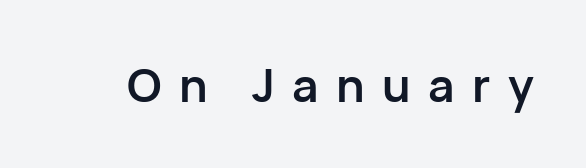
{"serif": "no", "italic": "no", "bold": "yes", "weight": "semibold", "width": "normal", "stroke_contrast": "low", "x_height": "medium", "monospaced": "no", "underline": "no", "letter_spacing": "wide", "letter_spacing_em": 0.38, "glyph_px": 46}
